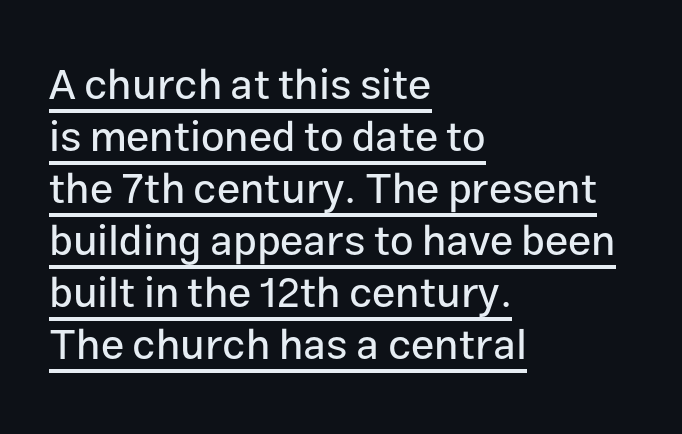
Unlike a traditional serif, this face leaves its strokes unadorned. Each letter keeps its own natural width here, so spacing adapts to shape. Here the glyphs are tracked normally, forming tight word shapes. The paragraph has a hard left edge and a soft right edge. Notice how the stems are strictly vertical — no italics here.
